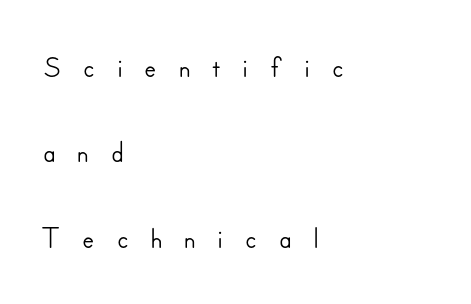
Q: Is the text italic (slanted)? A: No, it is upright.
Q: Is the typeface a serif or a sans-serif typeface? A: Sans-serif.
Q: Is the text underlined? A: No.
Q: How is the paragraph aligned? A: Left-aligned.
Q: Is the spacing between letters normal or unusually wide? A: Unusually wide.
Q: Is the spacing between lines tight, normal or loose? A: Loose.
Q: Width (condensed, normal, or wide)? A: Normal.
Q: Stroke contrast? A: Low.
Q: x-height? A: Small.
Q: Monospaced? A: No.
